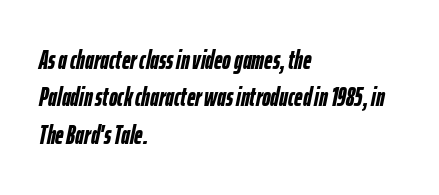
Visually the block forms a straight wall on the left and a jagged coastline on the right. In terms of leading, this rendering sits right in the middle. Letters rest on an invisible, unmarked baseline. If you drew a line through each stem, it would be angled. Inter-character spacing is left at the font's built-in metrics. Students, this is bold: see how much ink each stroke carries.
